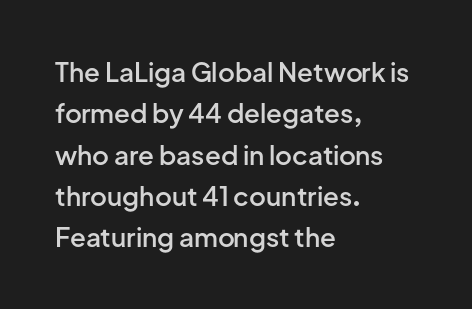
{"italic": "no", "bold": "semi", "underline": "no", "align": "left", "line_spacing": "normal", "line_spacing_ratio": 1.59, "letter_spacing": "normal", "letter_spacing_em": 0.0, "glyph_px": 26}
